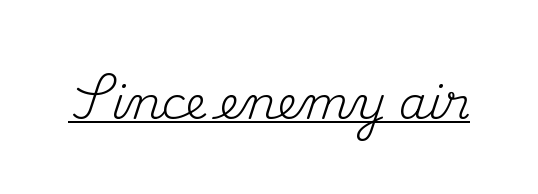
The image shows 45 px regular-weight serif type; set normal letter spacing, underlined; medium stroke contrast and a small x-height.
